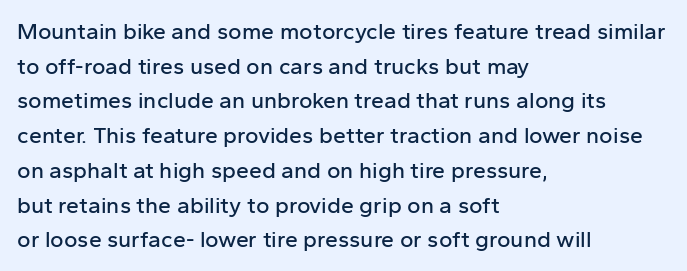
The image shows 23 px text type, upright; set left-aligned, normal line spacing (1.51x), normal letter spacing, not underlined.
